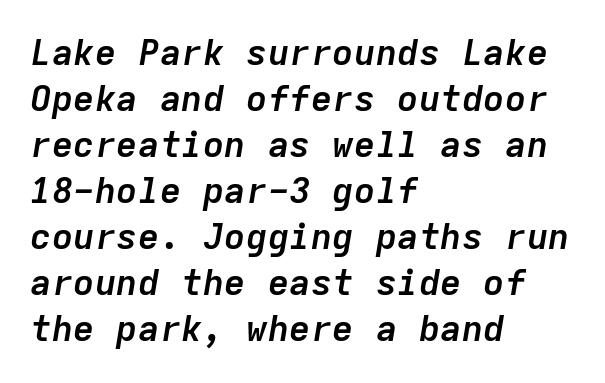
Q: Is the text bold? A: Yes.
Q: Is the text italic (slanted)? A: Yes, it leans right by about 9 degrees.
Q: Is the text underlined? A: No.
Q: How is the paragraph aligned? A: Left-aligned.
Q: Is the spacing between letters normal or unusually wide? A: Normal.
Q: Is the spacing between lines tight, normal or loose? A: Normal.
Q: Width (condensed, normal, or wide)? A: Normal.
Q: Stroke contrast? A: Low.
Q: x-height? A: Medium.
Q: Monospaced? A: Yes.
